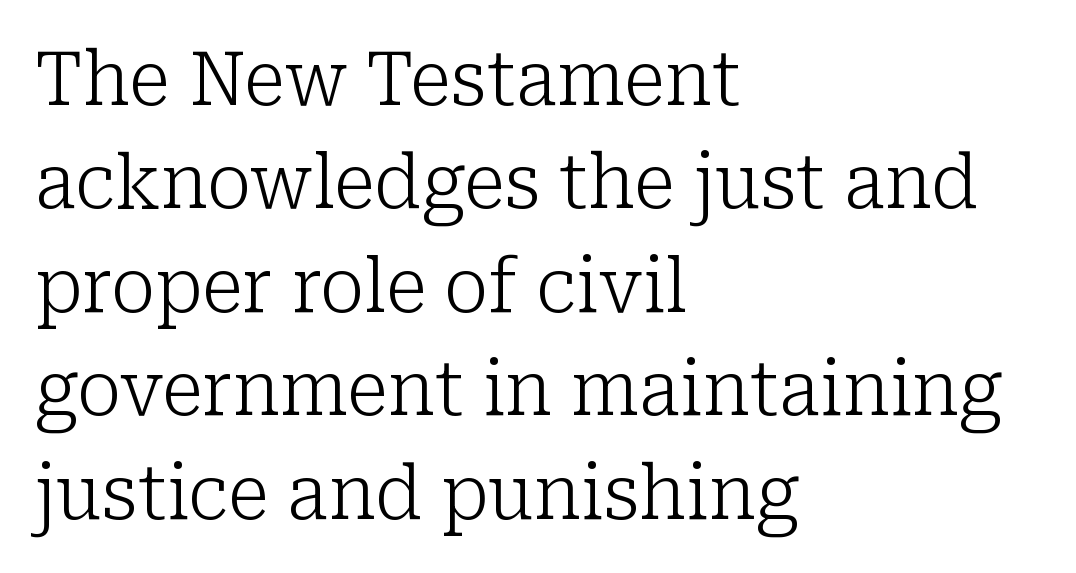
The image shows 75 px light serif type, upright; set left-aligned, normal line spacing (1.38x), normal letter spacing, not underlined; low stroke contrast and a medium x-height.
